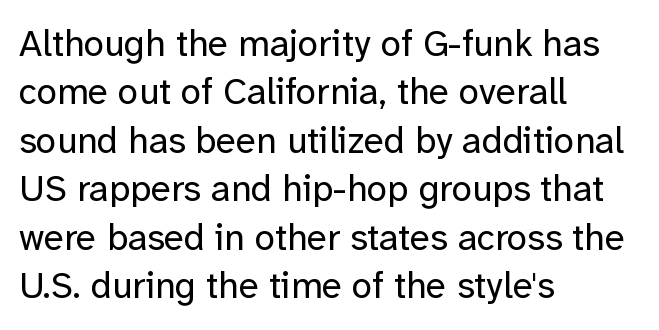
{"serif": "no", "italic": "no", "bold": "no", "weight": "regular", "width": "normal", "stroke_contrast": "low", "x_height": "medium", "monospaced": "no", "underline": "no", "align": "left", "line_spacing": "normal", "line_spacing_ratio": 1.31, "letter_spacing": "normal", "letter_spacing_em": 0.0, "glyph_px": 37}
